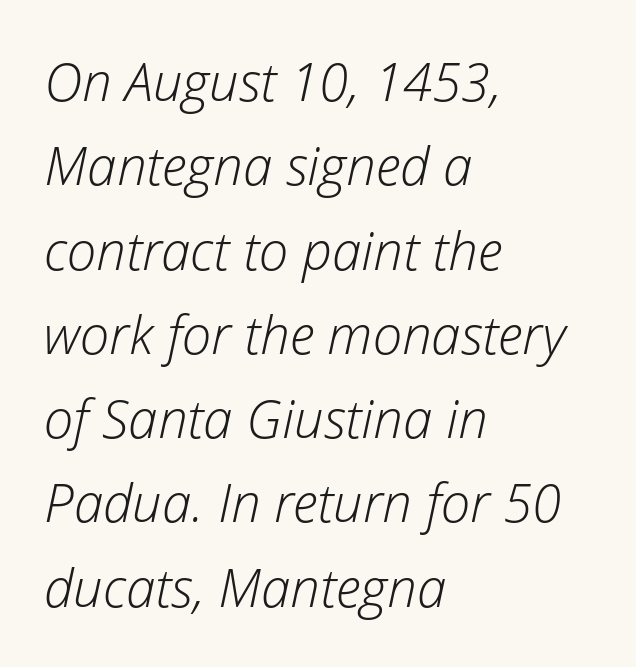
Q: Is the text bold? A: No.
Q: Is the text italic (slanted)? A: Yes, it leans right by about 12 degrees.
Q: Is the text underlined? A: No.
Q: How is the paragraph aligned? A: Left-aligned.
Q: Is the spacing between letters normal or unusually wide? A: Normal.
Q: Is the spacing between lines tight, normal or loose? A: Normal.
Q: Width (condensed, normal, or wide)? A: Normal.
Q: Stroke contrast? A: Low.
Q: x-height? A: Medium.
Q: Monospaced? A: No.
